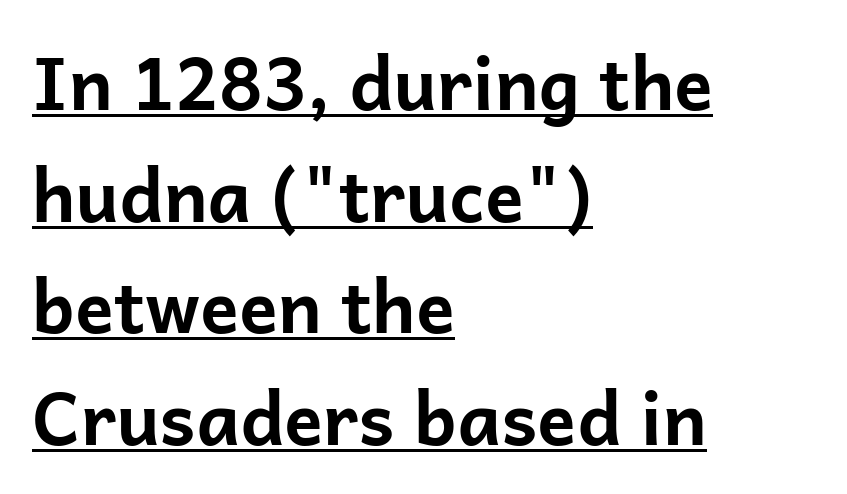
The image shows 72 px bold sans-serif type, upright; set left-aligned, normal line spacing (1.55x), normal letter spacing, underlined; low stroke contrast and a medium x-height.
